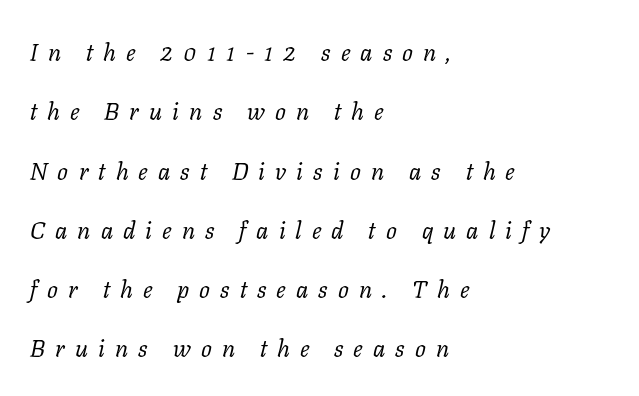
{"italic": "yes", "lean": "right", "slant_degrees": 11, "bold": "no", "underline": "no", "align": "left", "line_spacing": "loose", "line_spacing_ratio": 2.47, "letter_spacing": "wide", "letter_spacing_em": 0.42, "glyph_px": 24}
